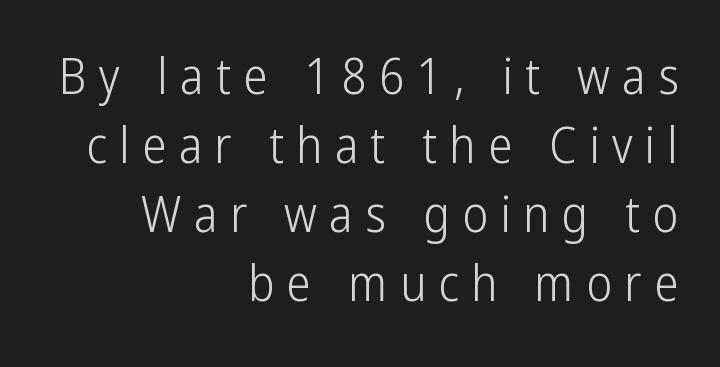
Tall strokes in this sample are plumb rather than angled. Casual observation: everything's shoved over to the right. Check the space under the baseline: it is left empty. The line texture is sparse and dotted thanks to wide tracking. Do the characters align in a grid? No, the font is proportional. The passage shown is not bold in any degree.
